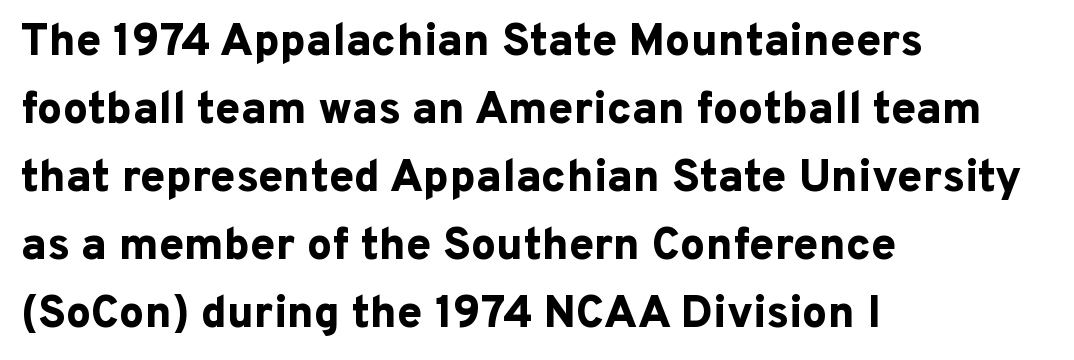
The letters are bold, with thick, heavy strokes. The glyphs are unaccompanied by any horizontal stroke below them. Character widths vary here, with narrow letters taking less room than wide ones. Every stem runs plumb, perpendicular to the baseline.
